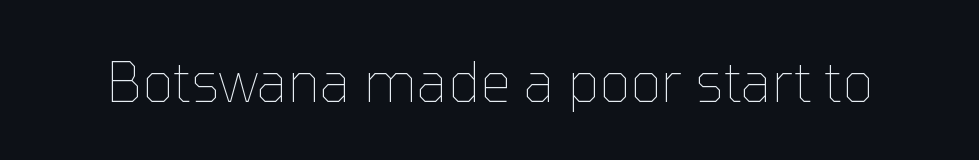
{"italic": "no", "bold": "no", "weight": "thin", "width": "normal", "stroke_contrast": "low", "x_height": "medium", "monospaced": "no", "underline": "no", "letter_spacing": "normal", "letter_spacing_em": 0.0, "glyph_px": 55}
